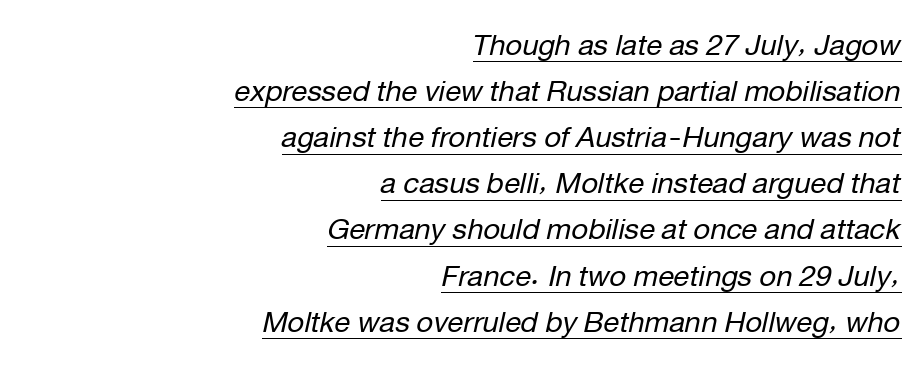
This is not heavy type; no bold has been used. The sample's only ornament is a line tracing under the words. Rendered with sloped, italic letterforms. How are the letters spaced? Ordinarily, with no added tracking.
